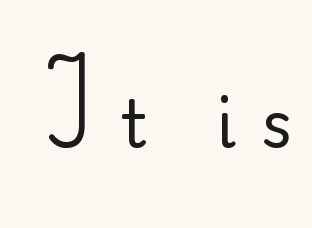
The image shows 66 px serif type, upright; set unusually wide letter spacing (+0.37 em), not underlined; medium stroke contrast and a small x-height.
